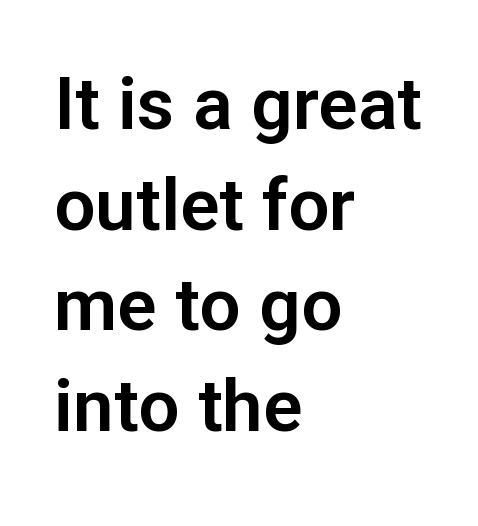
Q: Is the text italic (slanted)? A: No, it is upright.
Q: Is the typeface a serif or a sans-serif typeface? A: Sans-serif.
Q: Is the text underlined? A: No.
Q: How is the paragraph aligned? A: Left-aligned.
Q: Is the spacing between letters normal or unusually wide? A: Normal.
Q: Is the spacing between lines tight, normal or loose? A: Normal.
Q: Width (condensed, normal, or wide)? A: Normal.
Q: Stroke contrast? A: Low.
Q: x-height? A: Medium.
Q: Monospaced? A: No.
